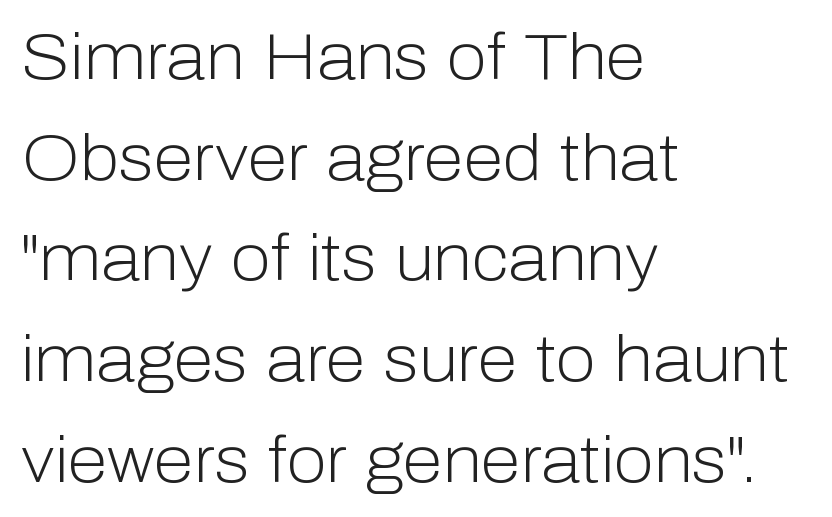
The image shows 65 px light sans-serif type, upright; set left-aligned, normal line spacing (1.55x), normal letter spacing, not underlined; low stroke contrast and a medium x-height.
